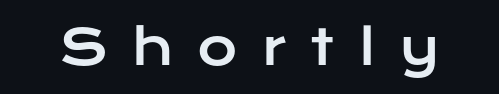
The image shows 49 px wide sans-serif type, upright; set unusually wide letter spacing (+0.49 em), not underlined; low stroke contrast and a medium x-height.
